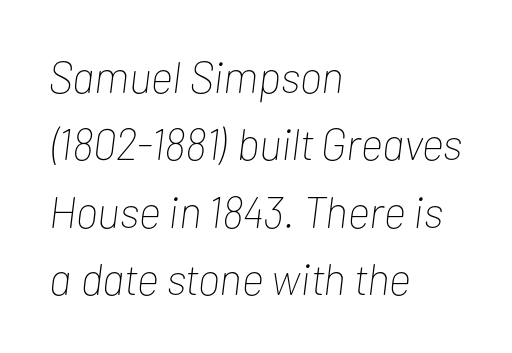
Each letter keeps its own natural width here, so spacing adapts to shape. The rendering uses a moderate line-height, typical for paragraphs. This is oblique type, the kind used for emphasis or titles. Clear beneath every line of the passage. Unbolded letterforms with no extra heft.
